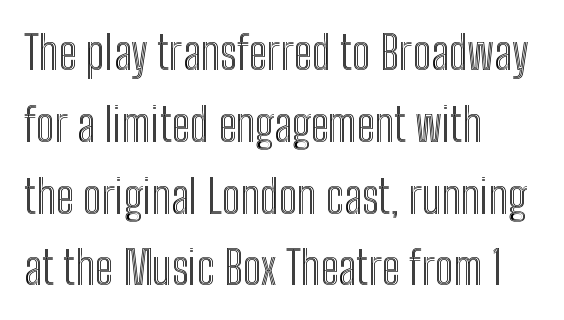
The image shows 46 px condensed type, upright; set left-aligned, normal line spacing (1.56x), normal letter spacing, not underlined; a medium x-height.
